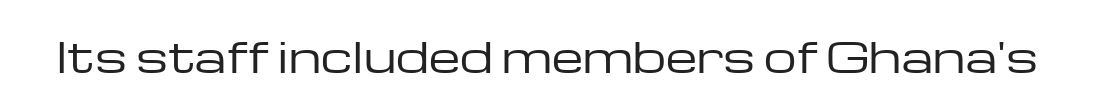
Q: Is the text bold? A: No.
Q: Is the text italic (slanted)? A: No, it is upright.
Q: Is the typeface a serif or a sans-serif typeface? A: Sans-serif.
Q: Is the text underlined? A: No.
Q: Is the spacing between letters normal or unusually wide? A: Normal.
Q: Width (condensed, normal, or wide)? A: Wide.
Q: Stroke contrast? A: Low.
Q: x-height? A: Medium.
Q: Monospaced? A: No.
